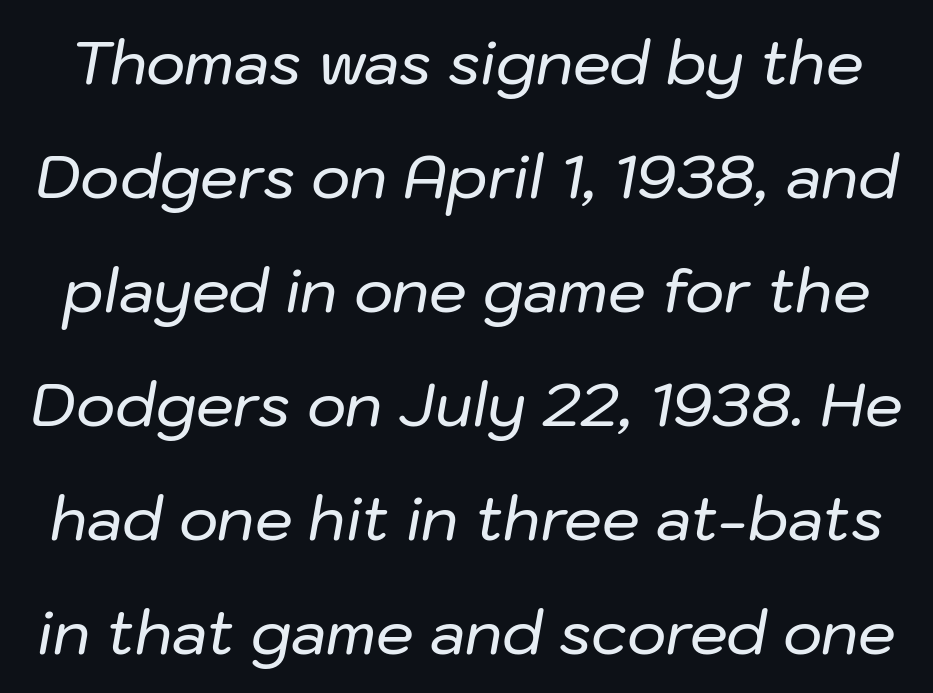
{"italic": "yes", "lean": "right", "slant_degrees": 10, "width": "normal", "stroke_contrast": "low", "x_height": "medium", "monospaced": "no", "underline": "no", "line_spacing": "loose", "line_spacing_ratio": 1.9, "letter_spacing": "normal", "letter_spacing_em": 0.0, "glyph_px": 60}
